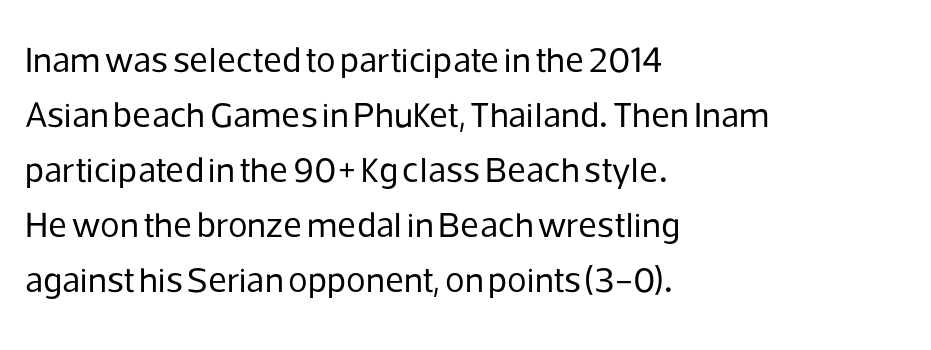
{"serif": "no", "italic": "no", "bold": "no", "weight": "regular", "width": "normal", "stroke_contrast": "low", "x_height": "medium", "monospaced": "no", "underline": "no", "align": "left", "line_spacing": "normal", "line_spacing_ratio": 1.53, "letter_spacing": "normal", "letter_spacing_em": 0.0, "glyph_px": 36}
